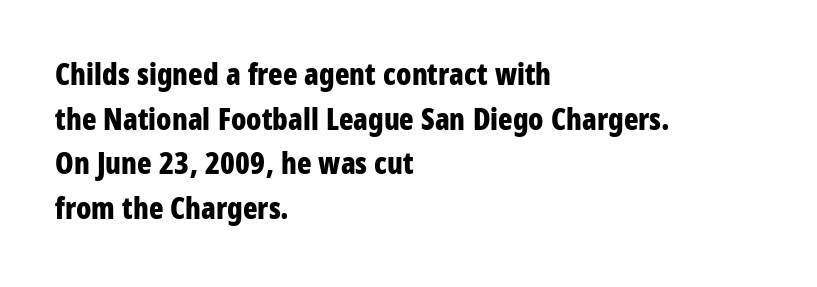
Q: Is the text bold? A: Yes.
Q: Is the text italic (slanted)? A: No, it is upright.
Q: Is the typeface a serif or a sans-serif typeface? A: Sans-serif.
Q: Is the text underlined? A: No.
Q: How is the paragraph aligned? A: Left-aligned.
Q: Is the spacing between letters normal or unusually wide? A: Normal.
Q: Is the spacing between lines tight, normal or loose? A: Normal.
Q: Width (condensed, normal, or wide)? A: Condensed.
Q: Stroke contrast? A: Low.
Q: x-height? A: Large.
Q: Monospaced? A: No.
